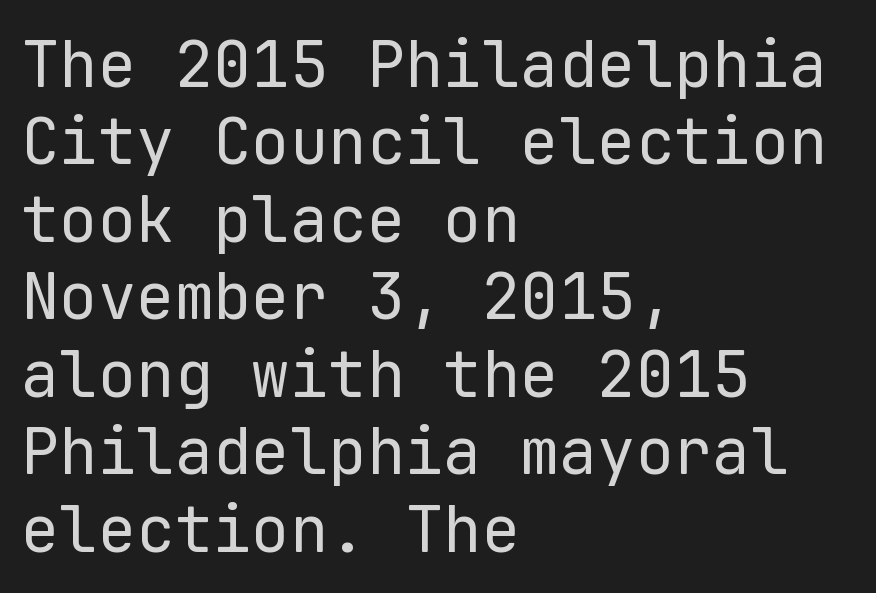
In terms of letterspacing, this is plain default setting. Just letters on the line, the space beneath them empty. Nope, no serifs anywhere on these letters. Weight: not bold — regular or lighter. Is there any slant? The stems are plumb. Notice how the passage keeps a crisp vertical edge on the left only.
